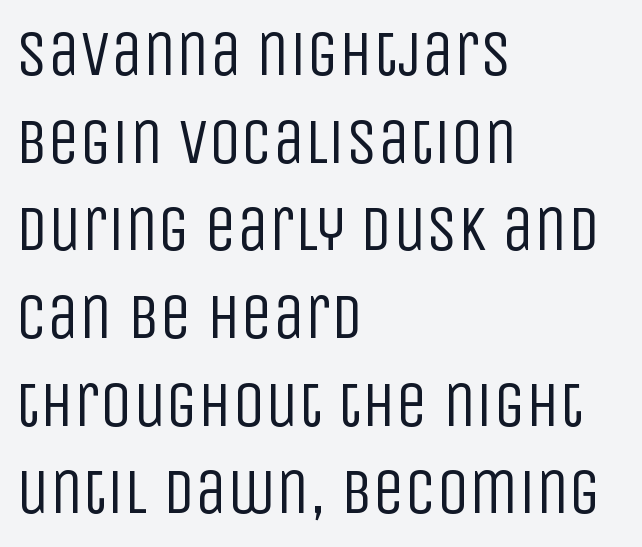
{"serif": "no", "italic": "no", "bold": "no", "weight": "regular", "width": "condensed", "stroke_contrast": "low", "x_height": "large", "monospaced": "no", "underline": "no", "align": "left", "line_spacing": "normal", "line_spacing_ratio": 1.37, "letter_spacing": "normal", "letter_spacing_em": 0.0, "glyph_px": 64}
